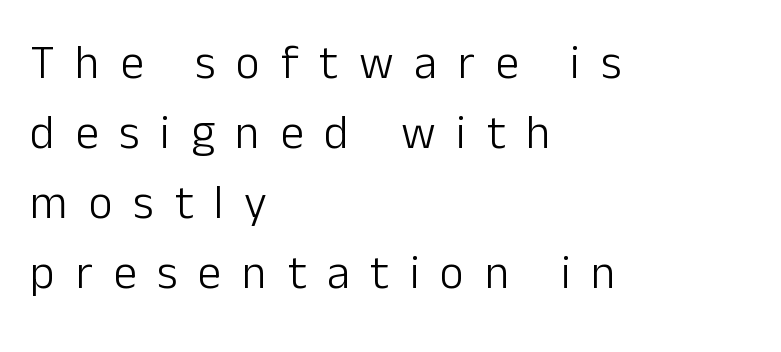
Q: Is the text bold? A: No.
Q: Is the text italic (slanted)? A: No, it is upright.
Q: Is the typeface a serif or a sans-serif typeface? A: Sans-serif.
Q: Is the text underlined? A: No.
Q: How is the paragraph aligned? A: Left-aligned.
Q: Is the spacing between letters normal or unusually wide? A: Unusually wide.
Q: Is the spacing between lines tight, normal or loose? A: Normal.
Q: Width (condensed, normal, or wide)? A: Normal.
Q: Stroke contrast? A: Low.
Q: x-height? A: Medium.
Q: Monospaced? A: No.
